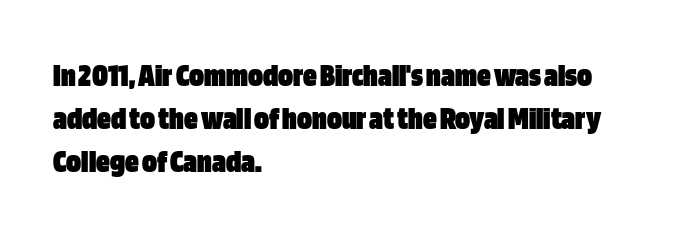
Each word holds together tightly as a unit, with standard inter-letter gaps. Compared with a centered layout, this one pins lines to the left instead. The rendering uses natural spacing where letterforms have individual widths. This rendering features lettering with no underline.
